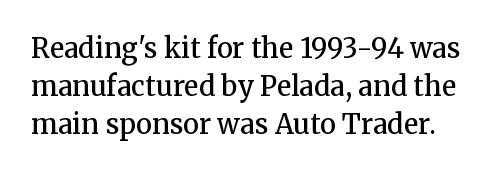
{"italic": "no", "bold": "semi", "underline": "no", "line_spacing": "normal", "line_spacing_ratio": 1.4, "letter_spacing": "normal", "letter_spacing_em": 0.0, "glyph_px": 27}
